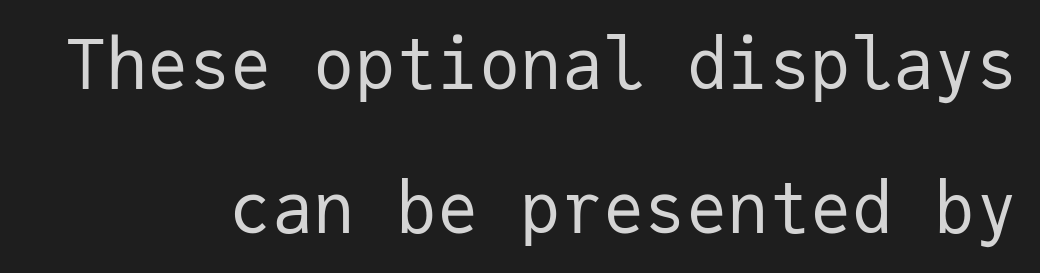
The image shows 69 px regular-weight sans-serif type, upright, monospaced; set right-aligned, loose line spacing (2.09x), normal letter spacing, not underlined; low stroke contrast and a medium x-height.
